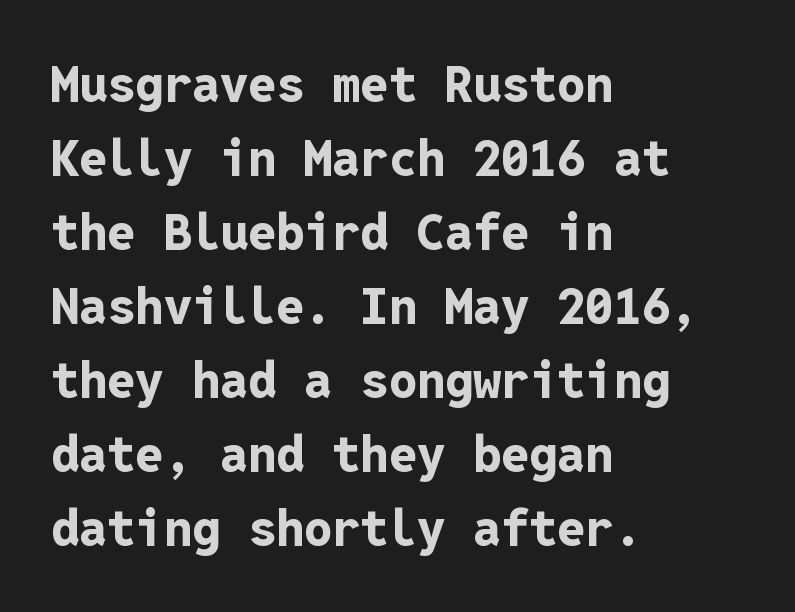
Q: Is the text bold? A: Yes.
Q: Is the text italic (slanted)? A: No, it is upright.
Q: Is the typeface a serif or a sans-serif typeface? A: Sans-serif.
Q: Is the text underlined? A: No.
Q: How is the paragraph aligned? A: Left-aligned.
Q: Is the spacing between letters normal or unusually wide? A: Normal.
Q: Is the spacing between lines tight, normal or loose? A: Normal.
Q: Width (condensed, normal, or wide)? A: Normal.
Q: Stroke contrast? A: Low.
Q: x-height? A: Medium.
Q: Monospaced? A: Yes.
